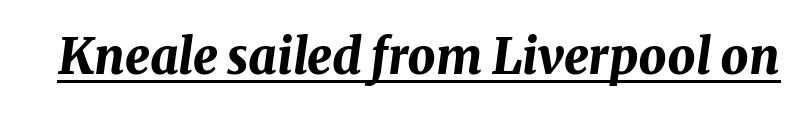
Q: Is the text bold? A: Yes.
Q: Is the text italic (slanted)? A: Yes, it leans right by about 8 degrees.
Q: Is the text underlined? A: Yes.
Q: Is the spacing between letters normal or unusually wide? A: Normal.
Q: Width (condensed, normal, or wide)? A: Normal.
Q: Stroke contrast? A: Medium.
Q: x-height? A: Medium.
Q: Monospaced? A: No.
